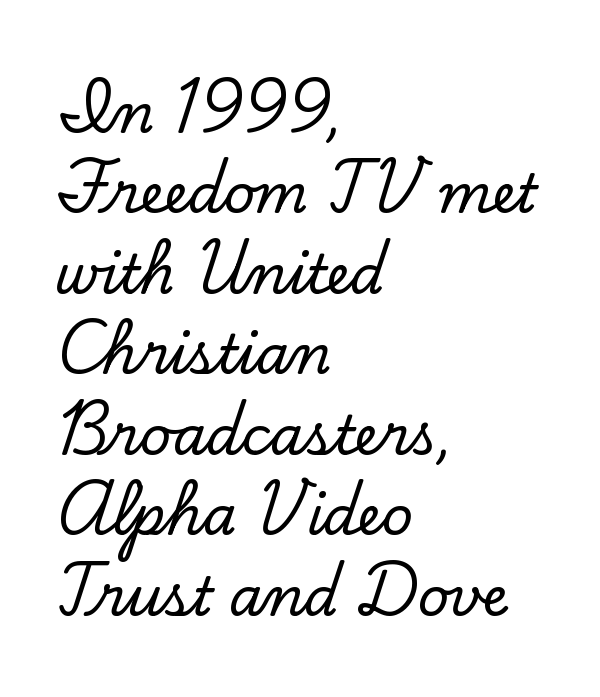
Q: Is the text italic (slanted)? A: Yes.
Q: Is the typeface a serif or a sans-serif typeface? A: Serif.
Q: Is the text underlined? A: No.
Q: How is the paragraph aligned? A: Left-aligned.
Q: Is the spacing between letters normal or unusually wide? A: Normal.
Q: Is the spacing between lines tight, normal or loose? A: Normal.
Q: Width (condensed, normal, or wide)? A: Normal.
Q: Stroke contrast? A: Low.
Q: x-height? A: Small.
Q: Monospaced? A: No.
